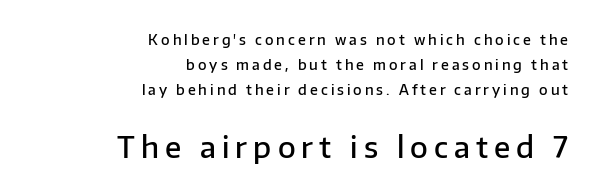
Here the designer chose a conventional face with non-uniform glyph widths. Compared with a flush-left layout, this one pins lines to the opposite, right side. The letters in the lower block stand taller than those in the block above. Each glyph is drawn with semibold strokes, heavier than normal yet not fully bold. You could only call the tracking loose — the letters float apart.
